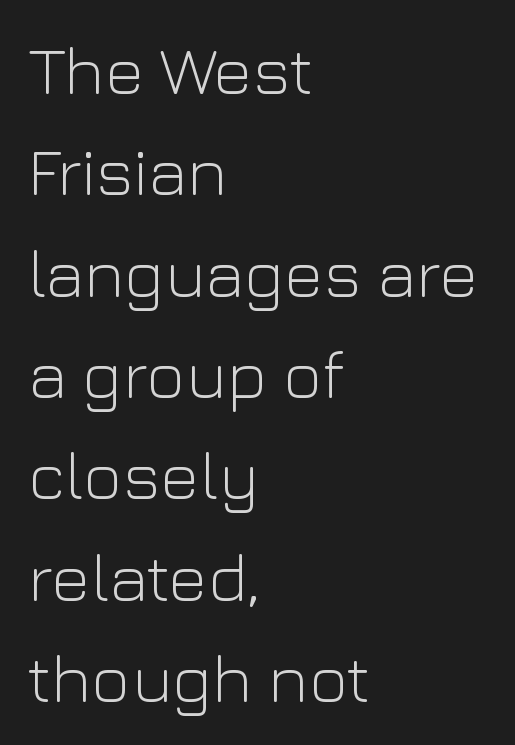
{"serif": "no", "italic": "no", "bold": "no", "weight": "light", "width": "normal", "stroke_contrast": "low", "x_height": "medium", "monospaced": "no", "underline": "no", "align": "left", "line_spacing": "normal", "line_spacing_ratio": 1.49, "letter_spacing": "normal", "letter_spacing_em": 0.0, "glyph_px": 68}
